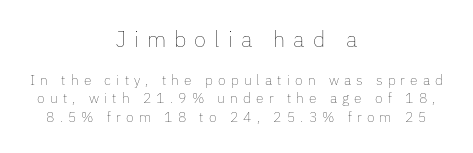
Q: Is the text bold? A: No.
Q: Is the text italic (slanted)? A: No, it is upright.
Q: Is the text underlined? A: No.
Q: How is the paragraph aligned? A: Centered.
Q: Is the spacing between letters normal or unusually wide? A: Unusually wide.
Q: Is the spacing between lines tight, normal or loose? A: Normal.
Q: Which block of text is set in a larger size, the first (top) or the second (bottom)? A: The first (top) one.
